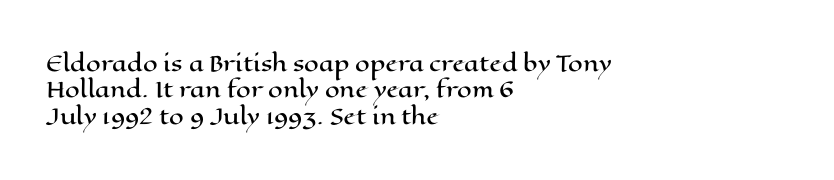
Q: Is the text italic (slanted)? A: No, it is upright.
Q: Is the text underlined? A: No.
Q: How is the paragraph aligned? A: Left-aligned.
Q: Is the spacing between letters normal or unusually wide? A: Normal.
Q: Is the spacing between lines tight, normal or loose? A: Normal.
